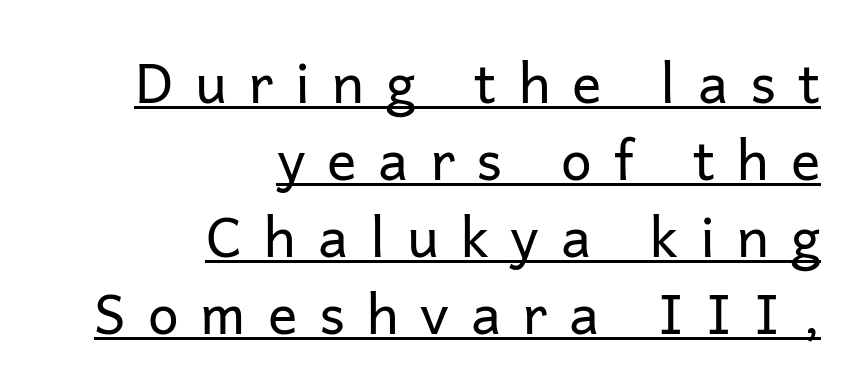
Q: Is the text bold? A: No.
Q: Is the text italic (slanted)? A: No, it is upright.
Q: Is the typeface a serif or a sans-serif typeface? A: Sans-serif.
Q: Is the text underlined? A: Yes.
Q: How is the paragraph aligned? A: Right-aligned.
Q: Is the spacing between letters normal or unusually wide? A: Unusually wide.
Q: Is the spacing between lines tight, normal or loose? A: Normal.
Q: Width (condensed, normal, or wide)? A: Normal.
Q: Stroke contrast? A: Low.
Q: x-height? A: Medium.
Q: Monospaced? A: No.
